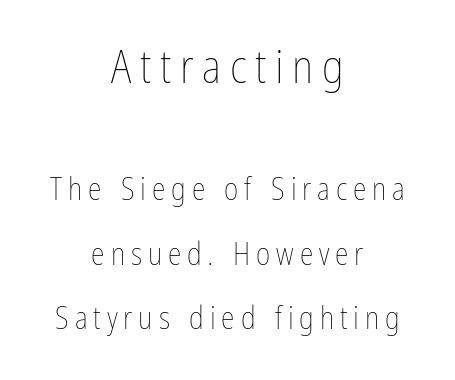
{"italic": "no", "bold": "no", "weight": "thin", "width": "condensed", "stroke_contrast": "low", "x_height": "medium", "monospaced": "no", "underline": "no", "align": "center", "line_spacing": "loose", "line_spacing_ratio": 2.08, "larger_block": "first", "size_ratio": 1.48, "glyph_px": 46}
